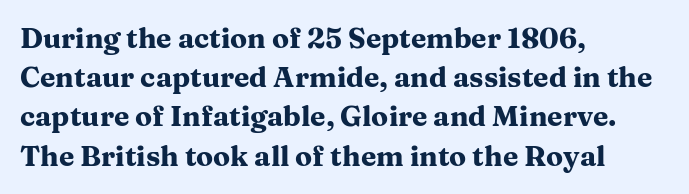
Q: Is the text bold? A: Yes.
Q: Is the text italic (slanted)? A: No, it is upright.
Q: Is the typeface a serif or a sans-serif typeface? A: Serif.
Q: Is the text underlined? A: No.
Q: How is the paragraph aligned? A: Left-aligned.
Q: Is the spacing between letters normal or unusually wide? A: Normal.
Q: Is the spacing between lines tight, normal or loose? A: Normal.
Q: Width (condensed, normal, or wide)? A: Wide.
Q: Stroke contrast? A: Medium.
Q: x-height? A: Medium.
Q: Monospaced? A: No.
